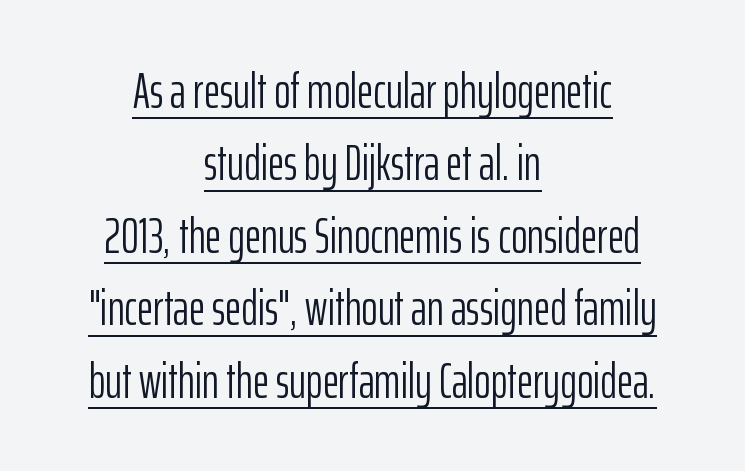
{"serif": "no", "italic": "no", "bold": "no", "weight": "light", "width": "condensed", "stroke_contrast": "low", "x_height": "medium", "monospaced": "no", "underline": "yes", "align": "center", "line_spacing": "normal", "line_spacing_ratio": 1.45, "letter_spacing": "normal", "letter_spacing_em": 0.0, "glyph_px": 50}
